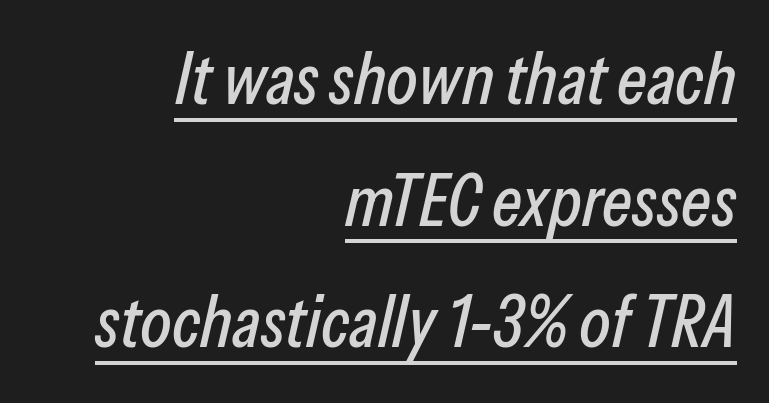
Q: Is the text italic (slanted)? A: Yes, it leans right by about 13 degrees.
Q: Is the text underlined? A: Yes.
Q: How is the paragraph aligned? A: Right-aligned.
Q: Is the spacing between letters normal or unusually wide? A: Normal.
Q: Is the spacing between lines tight, normal or loose? A: Normal.
Q: Width (condensed, normal, or wide)? A: Condensed.
Q: Stroke contrast? A: Low.
Q: x-height? A: Medium.
Q: Monospaced? A: No.
